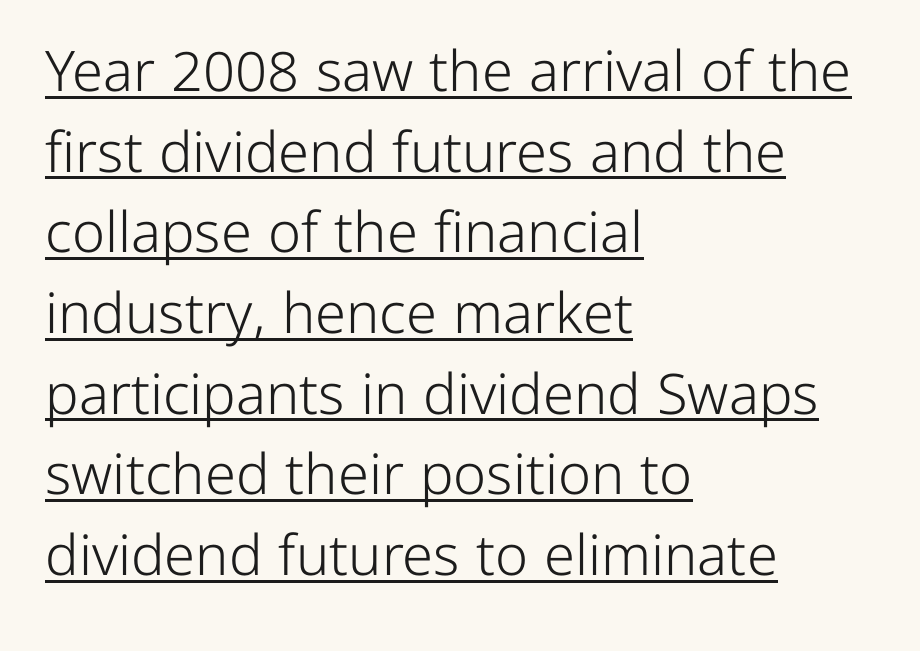
Q: Is the text bold? A: No.
Q: Is the text italic (slanted)? A: No, it is upright.
Q: Is the typeface a serif or a sans-serif typeface? A: Sans-serif.
Q: Is the text underlined? A: Yes.
Q: How is the paragraph aligned? A: Left-aligned.
Q: Is the spacing between letters normal or unusually wide? A: Normal.
Q: Is the spacing between lines tight, normal or loose? A: Normal.
Q: Width (condensed, normal, or wide)? A: Normal.
Q: Stroke contrast? A: Low.
Q: x-height? A: Medium.
Q: Monospaced? A: No.
